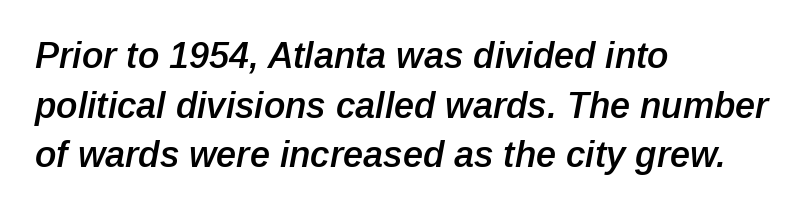
The image shows 36 px semibold type, italic (leaning right); set left-aligned, normal line spacing (1.38x), normal letter spacing, not underlined; low stroke contrast and a medium x-height.
